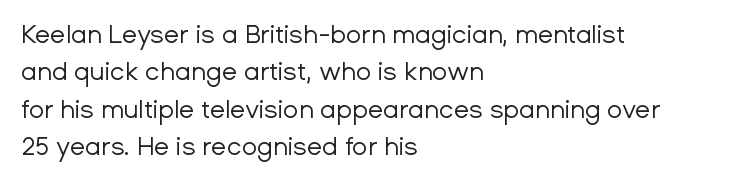
{"italic": "no", "bold": "no", "underline": "no", "align": "left", "line_spacing": "normal", "line_spacing_ratio": 1.5, "letter_spacing": "normal", "letter_spacing_em": 0.0, "glyph_px": 25}
